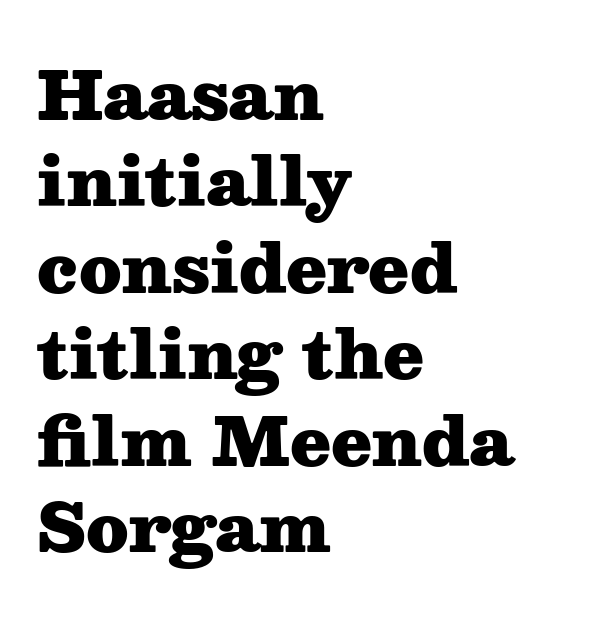
A typesetter would call this leading conventional body-copy spacing. The gap between lines stays unmarked. Regarding serifs, this sample has them. A typesetter would call this proportional, since set widths differ per character. This is the regular roman posture of the typeface.
